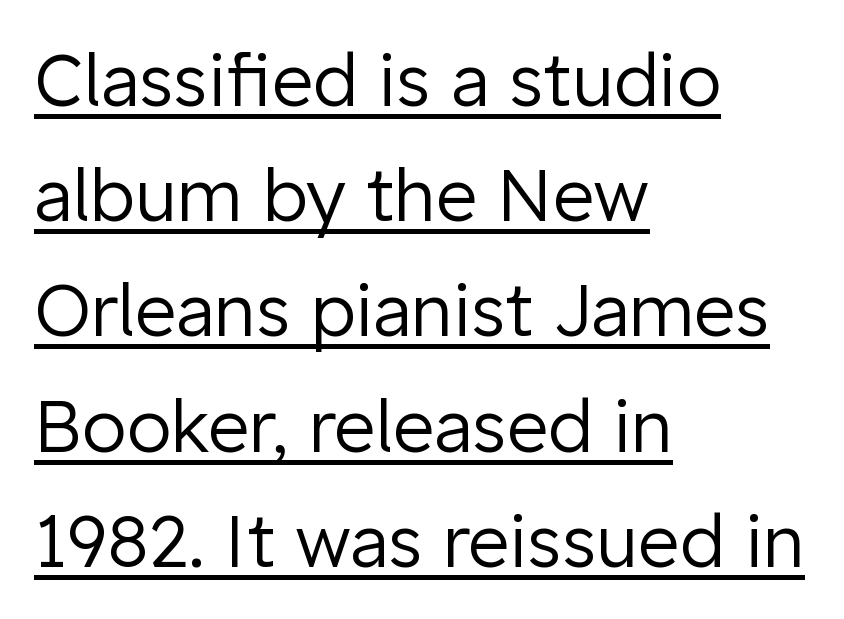
{"serif": "no", "italic": "no", "bold": "no", "weight": "regular", "width": "normal", "stroke_contrast": "low", "x_height": "medium", "monospaced": "no", "underline": "yes", "align": "left", "line_spacing": "normal", "line_spacing_ratio": 1.6, "letter_spacing": "normal", "letter_spacing_em": 0.0, "glyph_px": 72}
